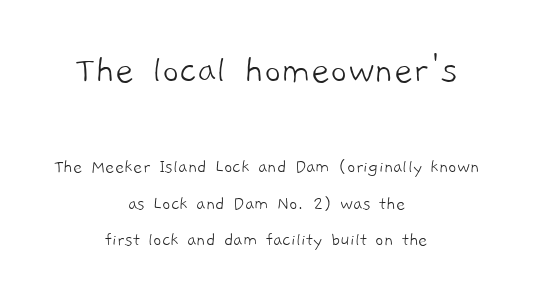
The image shows 41 px light sans-serif type; set centered, line spacing 1.82x, normal letter spacing, not underlined; the first (top) block is 2.05x larger; low stroke contrast and a medium x-height.
